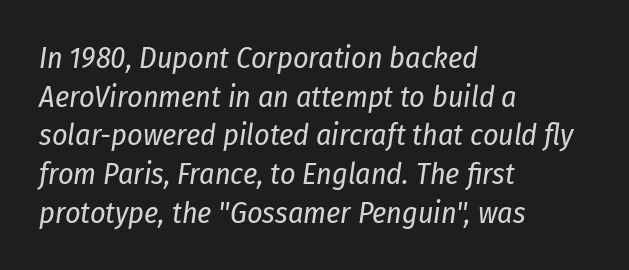
{"italic": "yes", "lean": "right", "slant_degrees": 8, "bold": "no", "weight": "regular", "width": "condensed", "stroke_contrast": "low", "x_height": "medium", "monospaced": "no", "underline": "no", "align": "left", "line_spacing": "normal", "line_spacing_ratio": 1.29, "letter_spacing": "normal", "letter_spacing_em": 0.0, "glyph_px": 30}
